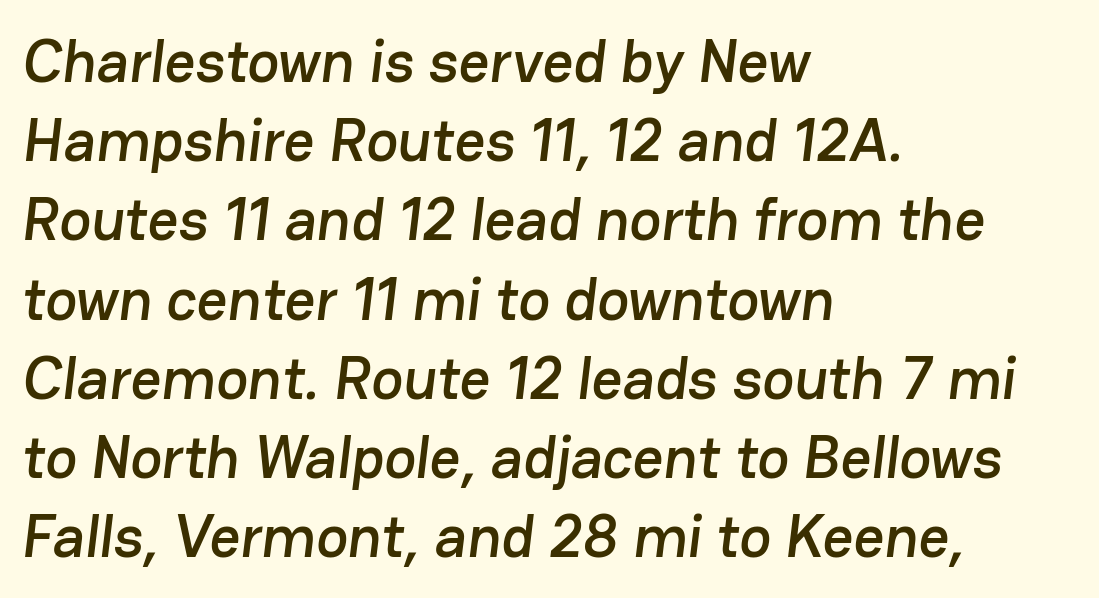
{"serif": "no", "width": "normal", "stroke_contrast": "low", "x_height": "medium", "monospaced": "no", "underline": "no", "align": "left", "line_spacing": "normal", "line_spacing_ratio": 1.32, "letter_spacing": "normal", "letter_spacing_em": 0.0, "glyph_px": 60}
